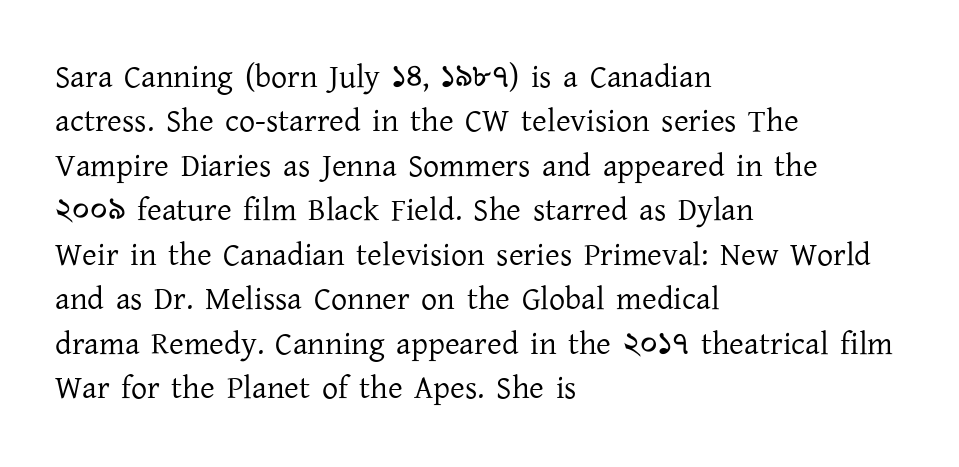
The image shows 32 px regular-weight serif type, upright; set left-aligned, normal line spacing (1.39x), normal letter spacing, not underlined; low stroke contrast and a medium x-height.
